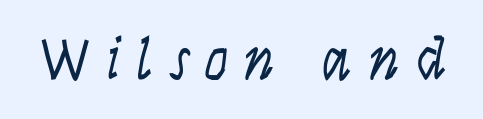
Q: Is the text bold? A: No.
Q: Is the text italic (slanted)? A: Yes.
Q: Is the typeface a serif or a sans-serif typeface? A: Sans-serif.
Q: Is the text underlined? A: No.
Q: Is the spacing between letters normal or unusually wide? A: Unusually wide.
Q: Width (condensed, normal, or wide)? A: Condensed.
Q: Stroke contrast? A: Low.
Q: x-height? A: Large.
Q: Monospaced? A: No.
